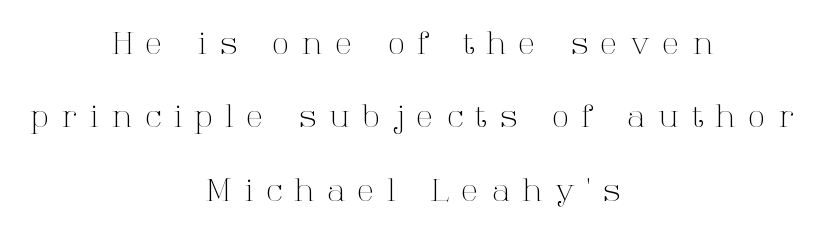
Q: Is the text bold? A: No.
Q: Is the text italic (slanted)? A: No, it is upright.
Q: Is the typeface a serif or a sans-serif typeface? A: Serif.
Q: Is the text underlined? A: No.
Q: How is the paragraph aligned? A: Centered.
Q: Is the spacing between letters normal or unusually wide? A: Unusually wide.
Q: Is the spacing between lines tight, normal or loose? A: Loose.
Q: Width (condensed, normal, or wide)? A: Normal.
Q: Stroke contrast? A: High.
Q: x-height? A: Medium.
Q: Monospaced? A: No.
